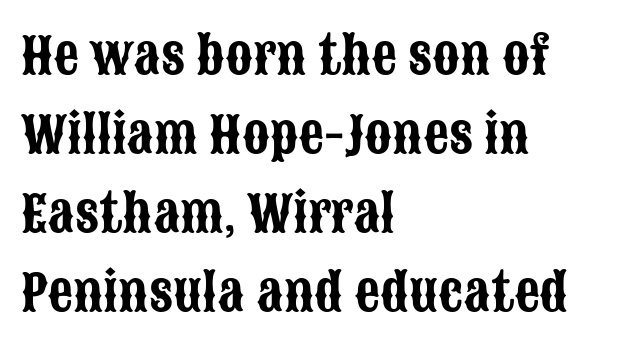
{"serif": "no", "italic": "no", "width": "condensed", "stroke_contrast": "low", "x_height": "large", "monospaced": "no", "underline": "no", "align": "left", "line_spacing": "normal", "line_spacing_ratio": 1.58, "letter_spacing": "normal", "letter_spacing_em": 0.0, "glyph_px": 50}
